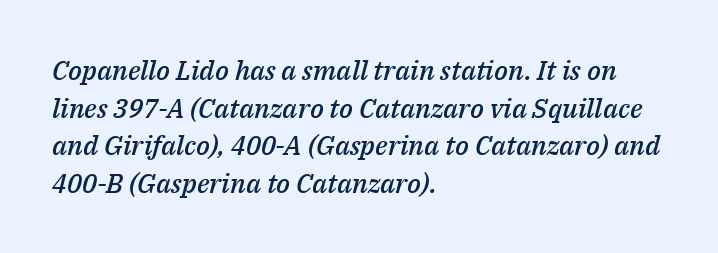
Q: Is the text bold? A: Semi-bold.
Q: Is the text italic (slanted)? A: Yes, it leans right by about 14 degrees.
Q: Is the text underlined? A: No.
Q: How is the paragraph aligned? A: Left-aligned.
Q: Is the spacing between letters normal or unusually wide? A: Normal.
Q: Is the spacing between lines tight, normal or loose? A: Normal.
